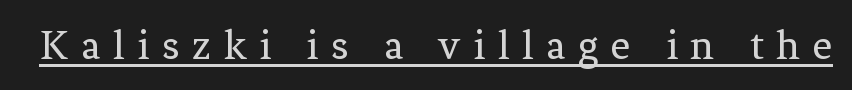
Q: Is the text bold? A: No.
Q: Is the text italic (slanted)? A: No, it is upright.
Q: Is the typeface a serif or a sans-serif typeface? A: Serif.
Q: Is the text underlined? A: Yes.
Q: Is the spacing between letters normal or unusually wide? A: Unusually wide.
Q: Width (condensed, normal, or wide)? A: Normal.
Q: Stroke contrast? A: Low.
Q: x-height? A: Medium.
Q: Monospaced? A: No.
